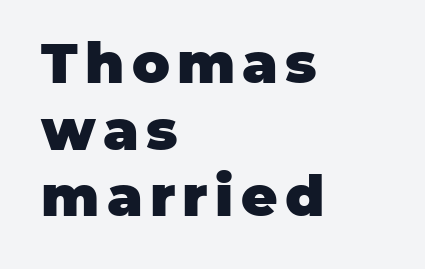
The image shows 56 px heavy sans-serif type, upright; set left-aligned, line spacing 1.19x, not underlined; low stroke contrast and a large x-height.
